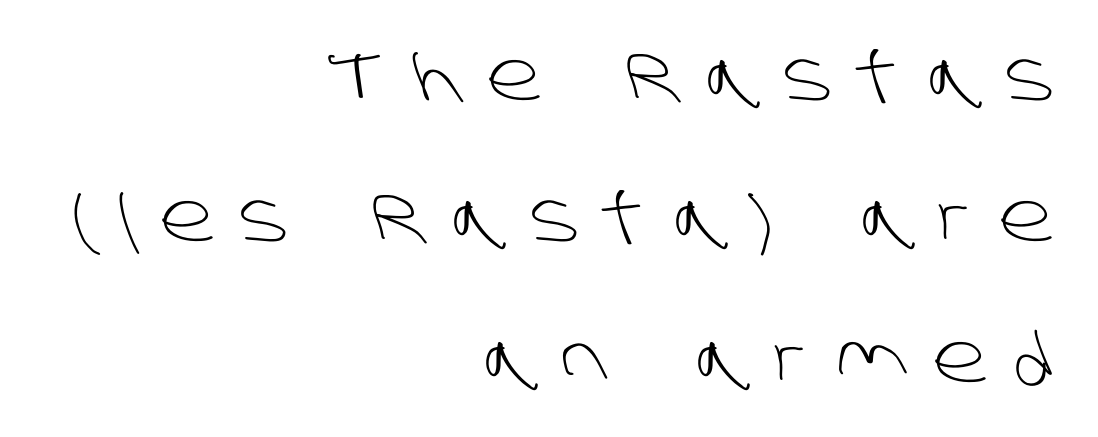
The image shows 68 px light sans-serif type; set right-aligned, loose line spacing (2.07x), unusually wide letter spacing (+0.38 em), not underlined; low stroke contrast and a large x-height.
